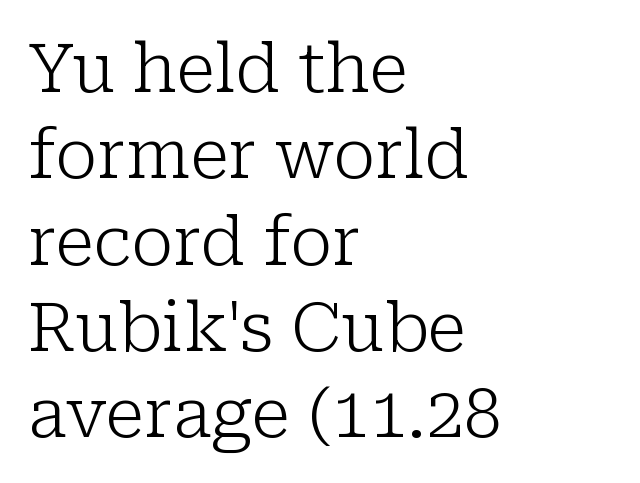
{"serif": "yes", "italic": "no", "bold": "no", "weight": "light", "width": "normal", "stroke_contrast": "low", "x_height": "medium", "monospaced": "no", "underline": "no", "align": "left", "line_spacing": "normal", "line_spacing_ratio": 1.27, "letter_spacing": "normal", "letter_spacing_em": 0.0, "glyph_px": 68}
